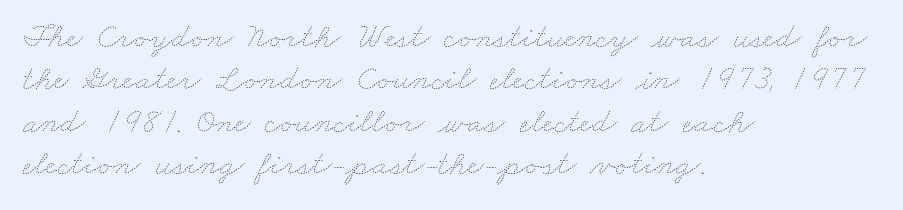
Q: Is the text bold? A: No.
Q: Is the text underlined? A: No.
Q: How is the paragraph aligned? A: Left-aligned.
Q: Is the spacing between letters normal or unusually wide? A: Normal.
Q: Width (condensed, normal, or wide)? A: Wide.
Q: Stroke contrast? A: Low.
Q: x-height? A: Small.
Q: Monospaced? A: No.
